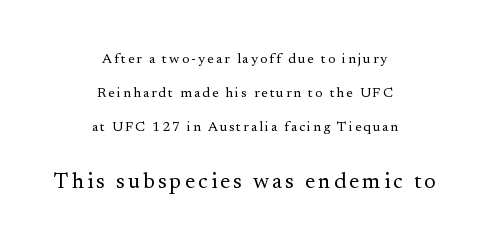
Casual observation: everything's sitting right in the middle. A quiet, ordinary-to-light weight characterises the typeface. Nobody drew a line under any word here. A typesetter would call this leading open, well beyond the default. Is there any slant? The stems are plumb. Type size steps up from the first block to the second.
